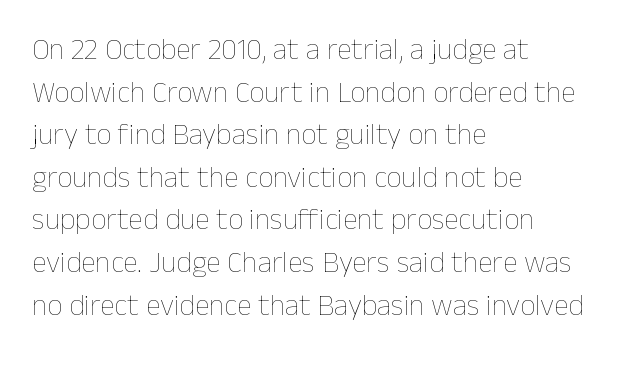
Q: Is the text bold? A: No.
Q: Is the text italic (slanted)? A: No, it is upright.
Q: Is the text underlined? A: No.
Q: How is the paragraph aligned? A: Left-aligned.
Q: Is the spacing between letters normal or unusually wide? A: Normal.
Q: Is the spacing between lines tight, normal or loose? A: Normal.
Q: Width (condensed, normal, or wide)? A: Normal.
Q: Stroke contrast? A: Low.
Q: x-height? A: Medium.
Q: Monospaced? A: No.
